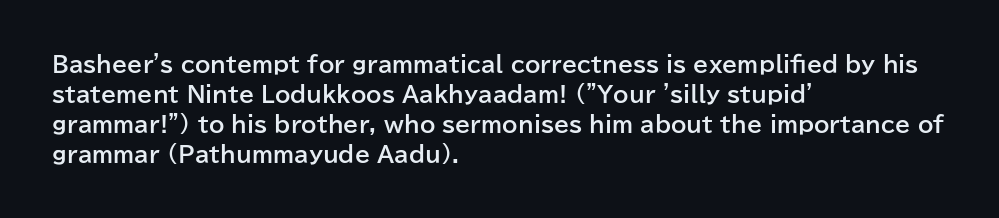
{"italic": "no", "bold": "yes", "underline": "no", "align": "left", "line_spacing": "normal", "line_spacing_ratio": 1.37, "letter_spacing": "normal", "letter_spacing_em": 0.0, "glyph_px": 22}
